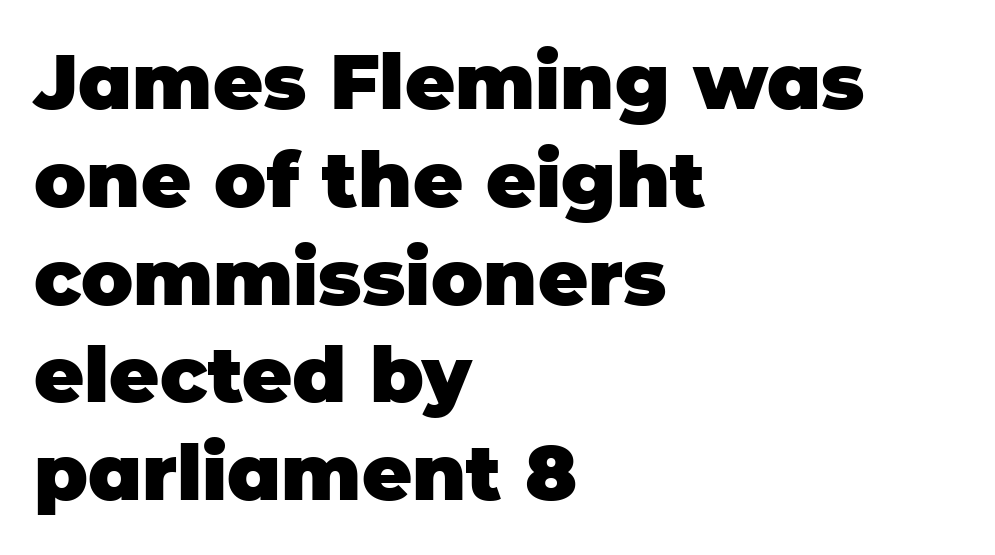
Q: Is the text bold? A: Yes.
Q: Is the text italic (slanted)? A: No, it is upright.
Q: Is the typeface a serif or a sans-serif typeface? A: Sans-serif.
Q: Is the text underlined? A: No.
Q: How is the paragraph aligned? A: Left-aligned.
Q: Is the spacing between letters normal or unusually wide? A: Normal.
Q: Is the spacing between lines tight, normal or loose? A: Normal.
Q: Width (condensed, normal, or wide)? A: Normal.
Q: Stroke contrast? A: Low.
Q: x-height? A: Large.
Q: Monospaced? A: No.
